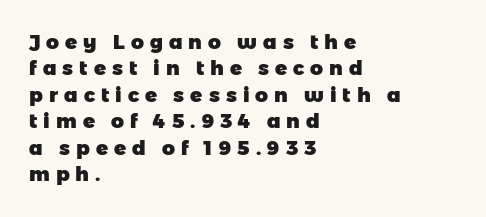
Q: Is the text bold? A: Yes.
Q: Is the text underlined? A: No.
Q: How is the paragraph aligned? A: Left-aligned.
Q: Is the spacing between letters normal or unusually wide? A: Unusually wide.
Q: Is the spacing between lines tight, normal or loose? A: Normal.
